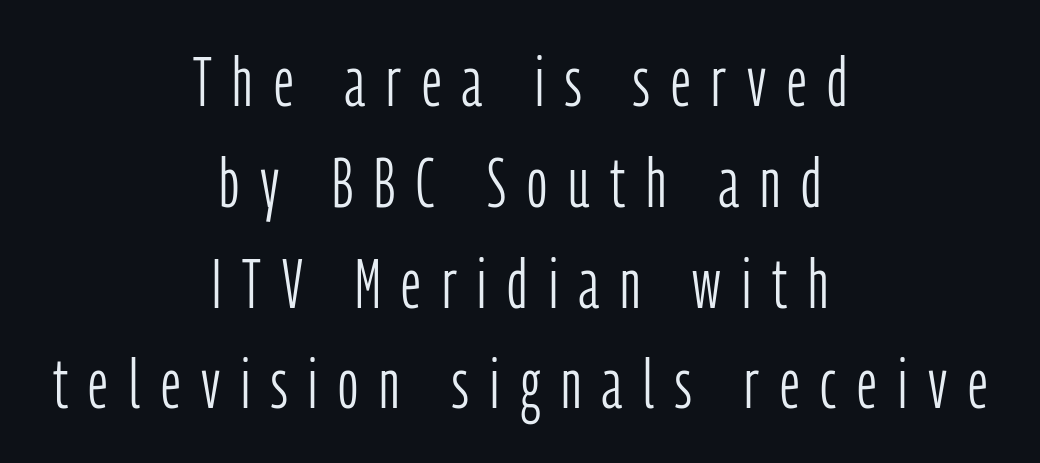
The image shows 70 px light, condensed sans-serif type, upright; set centered, normal line spacing (1.44x), unusually wide letter spacing (+0.3 em), not underlined; low stroke contrast and a medium x-height.
